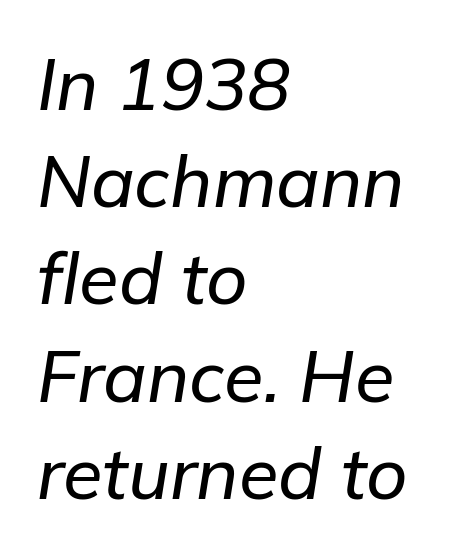
Left-aligned paragraph, ragged on the right. What stands out about the letter spacing? Nothing — it is the standard amount. These lines are rendered in a variable-pitch font. Underline: absent. Successive baselines arrive at the customary interval. The lettering tilts uniformly, giving the passage an italic look.
